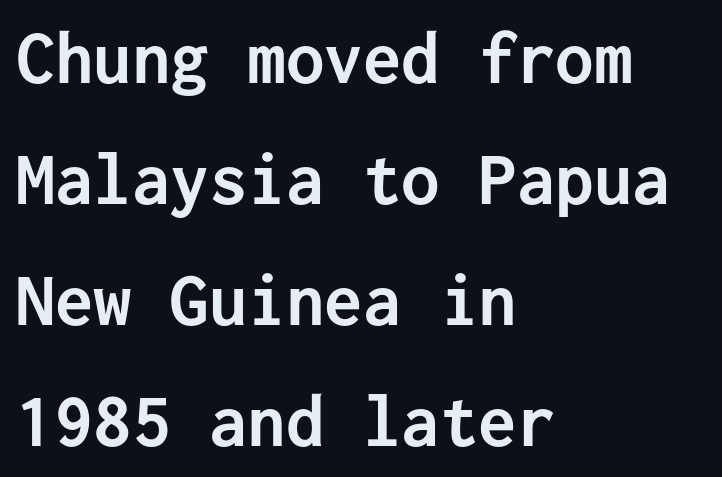
Regarding serifs, this sample does without them. Italic: no, the glyphs are upright roman. Notice how thick the strokes are: this is what a full bold looks like. The passage shown is not underscored anywhere. Leading: standard. Looks like terminal output: every glyph gets an equal slot.
